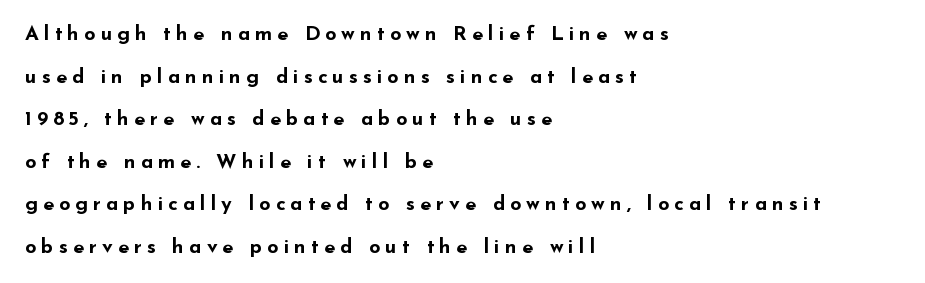
{"italic": "no", "bold": "yes", "underline": "no", "align": "left", "line_spacing": "loose", "line_spacing_ratio": 2.13, "letter_spacing": "wide", "letter_spacing_em": 0.25, "glyph_px": 20}
